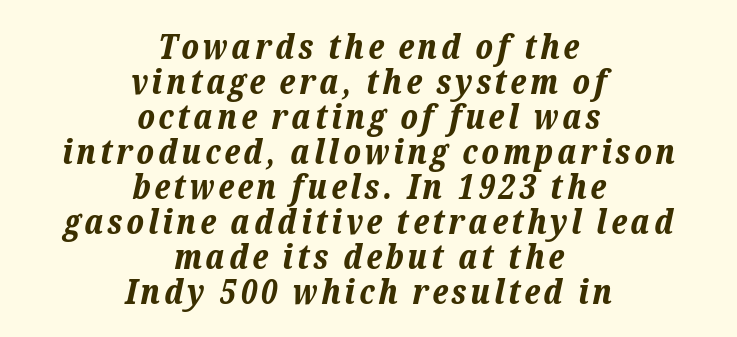
The rendering positions every line midway between the sides. Set as a true bold cut, around the 700 mark. Tall strokes in this sample are angled rather than plumb. A clean baseline with only descenders dipping below it.
